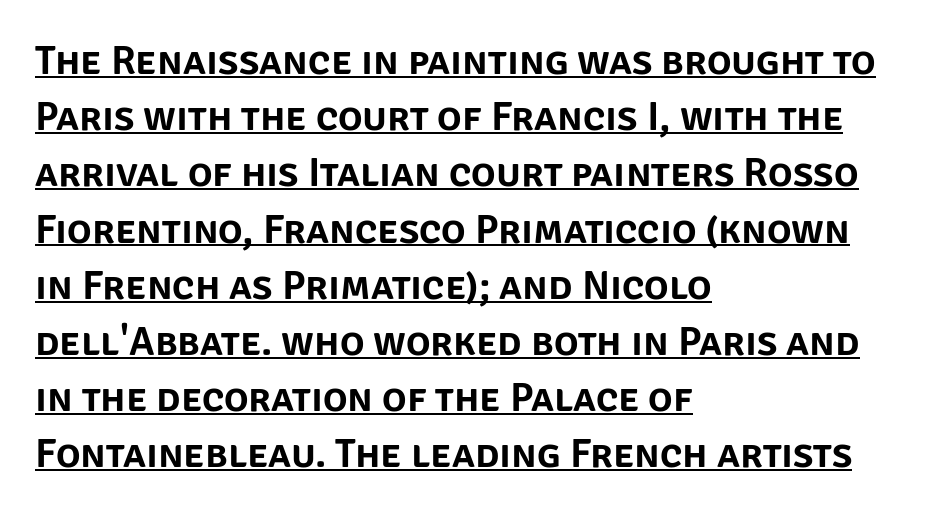
{"serif": "no", "italic": "no", "width": "normal", "stroke_contrast": "low", "x_height": "large", "monospaced": "no", "underline": "yes", "align": "left", "line_spacing": "normal", "line_spacing_ratio": 1.37, "letter_spacing": "normal", "letter_spacing_em": 0.0, "glyph_px": 41}
